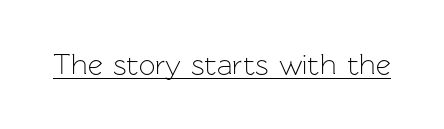
Q: Is the text bold? A: No.
Q: Is the text italic (slanted)? A: No, it is upright.
Q: Is the typeface a serif or a sans-serif typeface? A: Sans-serif.
Q: Is the text underlined? A: Yes.
Q: Is the spacing between letters normal or unusually wide? A: Normal.
Q: Width (condensed, normal, or wide)? A: Normal.
Q: Stroke contrast? A: Low.
Q: x-height? A: Medium.
Q: Monospaced? A: No.
